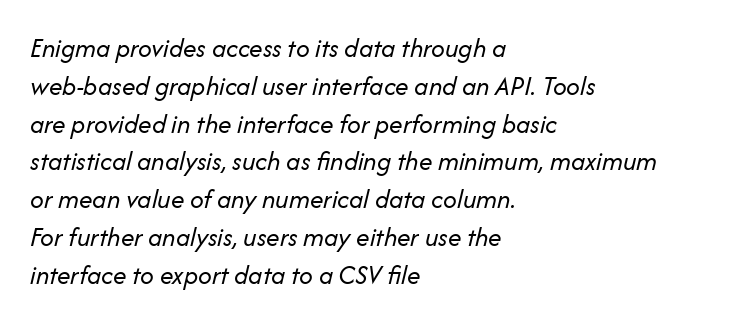
Q: Is the text bold? A: No.
Q: Is the text italic (slanted)? A: Yes, it leans right by about 14 degrees.
Q: Is the text underlined? A: No.
Q: How is the paragraph aligned? A: Left-aligned.
Q: Is the spacing between letters normal or unusually wide? A: Normal.
Q: Is the spacing between lines tight, normal or loose? A: Normal.
